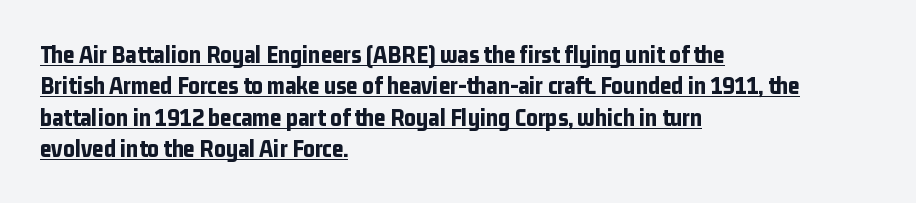
The passage shown is emphatically bold. Check the space under the baseline: a stroke is drawn there. One-word summary of the alignment: left. The type sits square on the baseline with zero lean.
